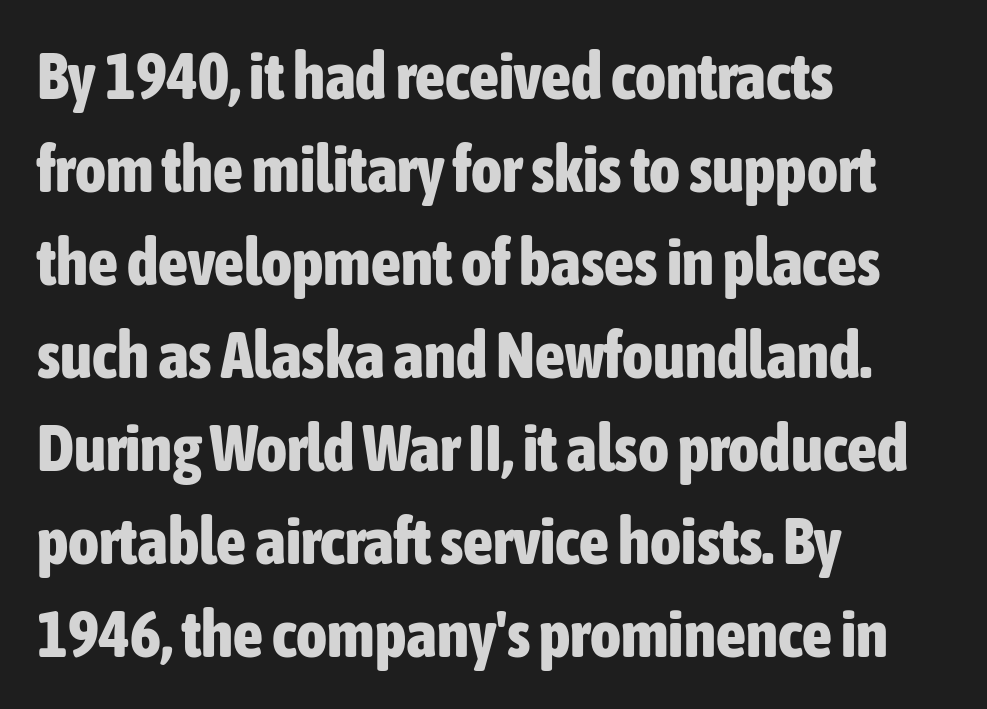
Q: Is the text bold? A: Yes.
Q: Is the text italic (slanted)? A: No, it is upright.
Q: Is the typeface a serif or a sans-serif typeface? A: Sans-serif.
Q: Is the text underlined? A: No.
Q: How is the paragraph aligned? A: Left-aligned.
Q: Is the spacing between letters normal or unusually wide? A: Normal.
Q: Is the spacing between lines tight, normal or loose? A: Normal.
Q: Width (condensed, normal, or wide)? A: Condensed.
Q: Stroke contrast? A: Low.
Q: x-height? A: Medium.
Q: Monospaced? A: No.
